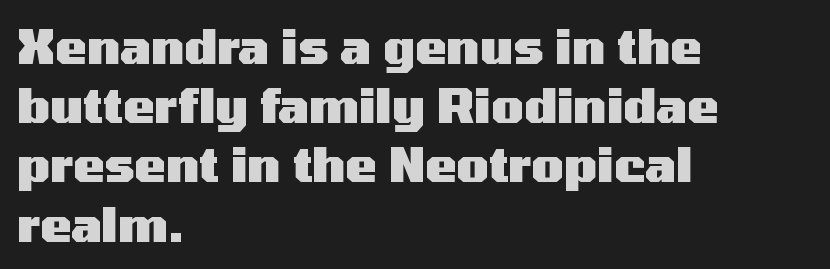
In terms of letterform style, serifs are entirely absent. Think of a printed novel: that variable character pitch is what you see here. Beneath every word, the page is bare. The sample has been set heavy, in full bold. These lines keep a tight, regular rhythm from letter to letter. These lines were composed using upright roman letters.
